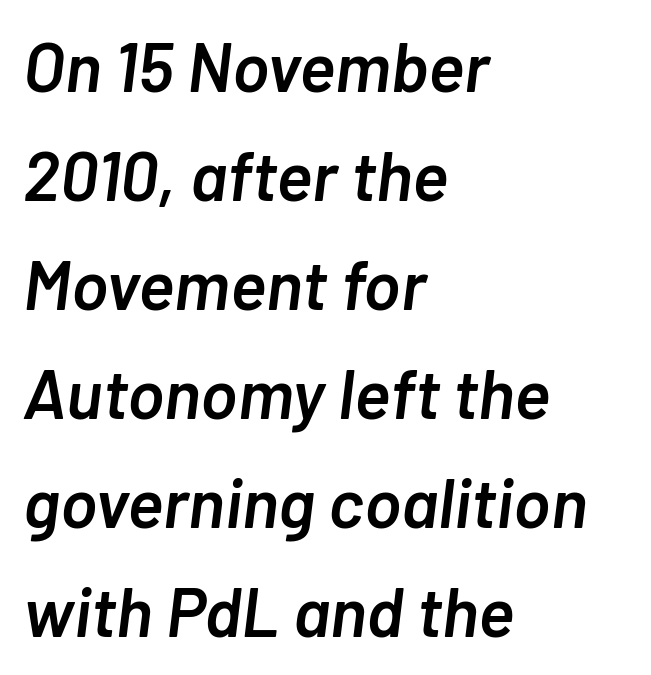
Q: Is the text bold? A: Semi-bold.
Q: Is the text italic (slanted)? A: Yes, it leans right by about 7 degrees.
Q: Is the text underlined? A: No.
Q: How is the paragraph aligned? A: Left-aligned.
Q: Is the spacing between letters normal or unusually wide? A: Normal.
Q: Is the spacing between lines tight, normal or loose? A: Normal.
Q: Width (condensed, normal, or wide)? A: Normal.
Q: Stroke contrast? A: Low.
Q: x-height? A: Medium.
Q: Monospaced? A: No.
